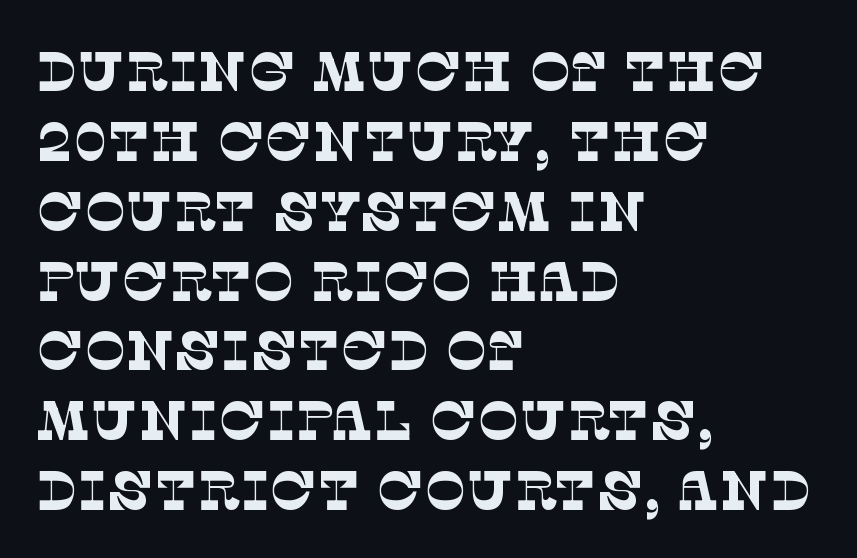
Q: Is the text bold? A: No.
Q: Is the typeface a serif or a sans-serif typeface? A: Serif.
Q: Is the text underlined? A: No.
Q: How is the paragraph aligned? A: Left-aligned.
Q: Is the spacing between letters normal or unusually wide? A: Normal.
Q: Is the spacing between lines tight, normal or loose? A: Normal.
Q: Width (condensed, normal, or wide)? A: Normal.
Q: Stroke contrast? A: Low.
Q: x-height? A: Large.
Q: Monospaced? A: No.
